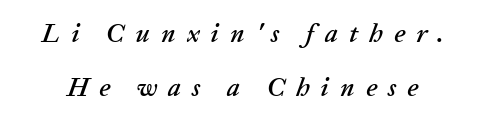
Q: Is the text italic (slanted)? A: Yes, it leans right by about 20 degrees.
Q: Is the text underlined? A: No.
Q: Is the spacing between letters normal or unusually wide? A: Unusually wide.
Q: Is the spacing between lines tight, normal or loose? A: Loose.
